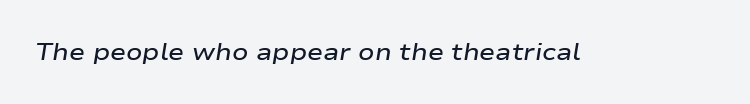
The glyphs are unaccompanied by any horizontal stroke below them. Caption: standard tracking, unaltered. Heft: intermediate — a semibold. Notice how the stems are inclined rather than vertical — that's the hallmark of italics.
